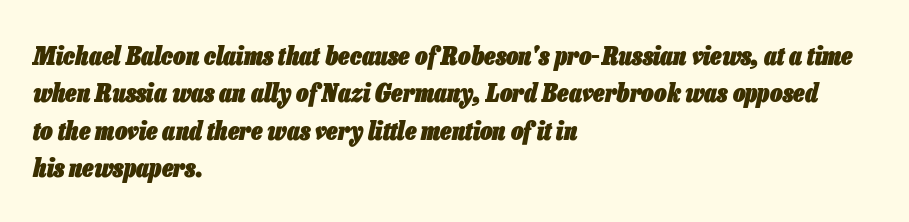
{"italic": "yes", "lean": "right", "slant_degrees": 13, "bold": "yes", "underline": "no", "align": "left", "line_spacing": "normal", "line_spacing_ratio": 1.5, "letter_spacing": "normal", "letter_spacing_em": 0.0, "glyph_px": 25}
